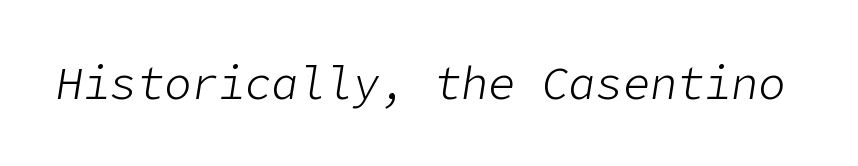
Q: Is the text bold? A: No.
Q: Is the text italic (slanted)? A: Yes, it leans right by about 9 degrees.
Q: Is the text underlined? A: No.
Q: Is the spacing between letters normal or unusually wide? A: Normal.
Q: Width (condensed, normal, or wide)? A: Normal.
Q: Stroke contrast? A: Low.
Q: x-height? A: Medium.
